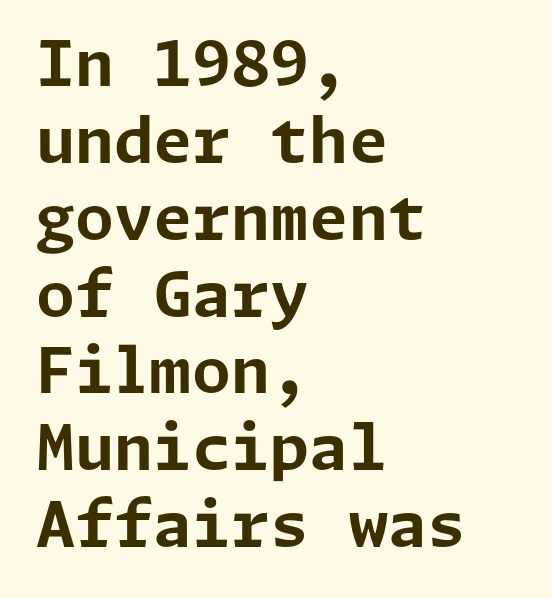
Q: Is the text bold? A: Yes.
Q: Is the text italic (slanted)? A: No, it is upright.
Q: Is the typeface a serif or a sans-serif typeface? A: Sans-serif.
Q: Is the text underlined? A: No.
Q: How is the paragraph aligned? A: Left-aligned.
Q: Is the spacing between letters normal or unusually wide? A: Normal.
Q: Width (condensed, normal, or wide)? A: Normal.
Q: Stroke contrast? A: Low.
Q: x-height? A: Medium.
